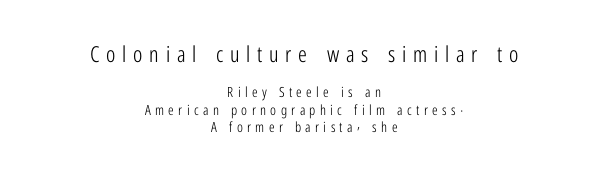
Quick note: underline off. Note: larger setting up top, smaller setting below. Students, note that the glyphs here are deliberately spaced far apart. This is not heavy type; no bold has been used. The letters stand upright; this is a roman face.
